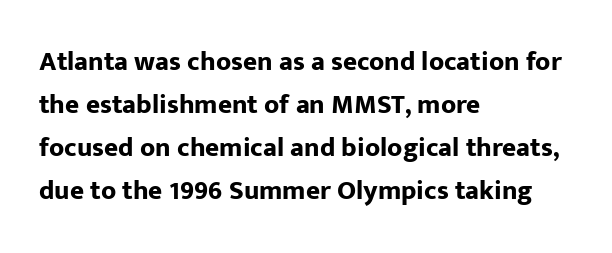
The image shows 27 px bold type, upright; set left-aligned, normal line spacing (1.59x), normal letter spacing, not underlined.
